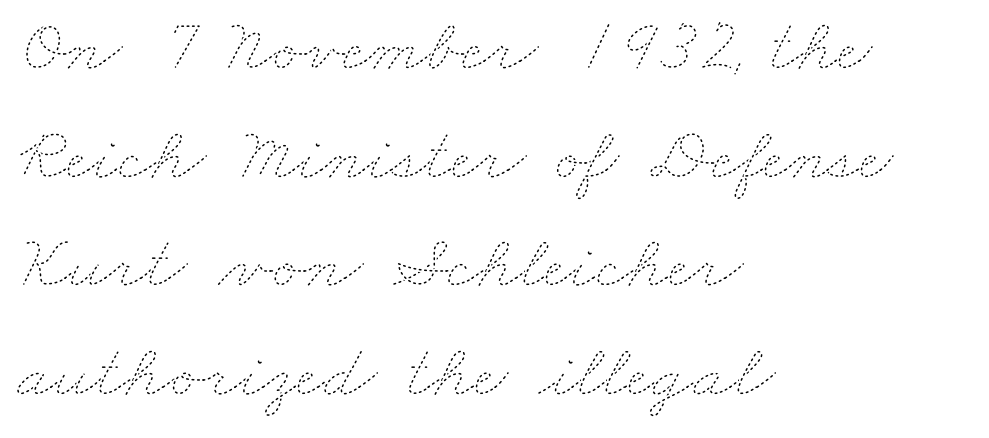
{"bold": "no", "weight": "thin", "width": "wide", "stroke_contrast": "low", "x_height": "small", "monospaced": "no", "underline": "no", "align": "left", "line_spacing": "normal", "line_spacing_ratio": 1.43, "letter_spacing": "normal", "letter_spacing_em": 0.0, "glyph_px": 76}
